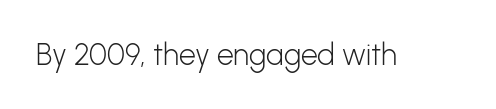
Q: Is the text bold? A: No.
Q: Is the text italic (slanted)? A: No, it is upright.
Q: Is the typeface a serif or a sans-serif typeface? A: Sans-serif.
Q: Is the text underlined? A: No.
Q: Is the spacing between letters normal or unusually wide? A: Normal.
Q: Width (condensed, normal, or wide)? A: Normal.
Q: Stroke contrast? A: Low.
Q: x-height? A: Medium.
Q: Monospaced? A: No.
